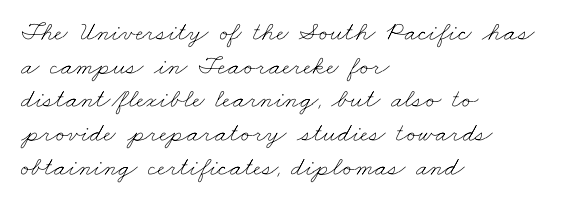
Is the type heavy? It reads as light-to-regular instead. This block has exactly the height ordinary leading produces. Teacher's note: observe the even left margin — that is flush-left alignment. Beneath every word, the page is bare. The letterforms sit shoulder to shoulder at normal distance.
